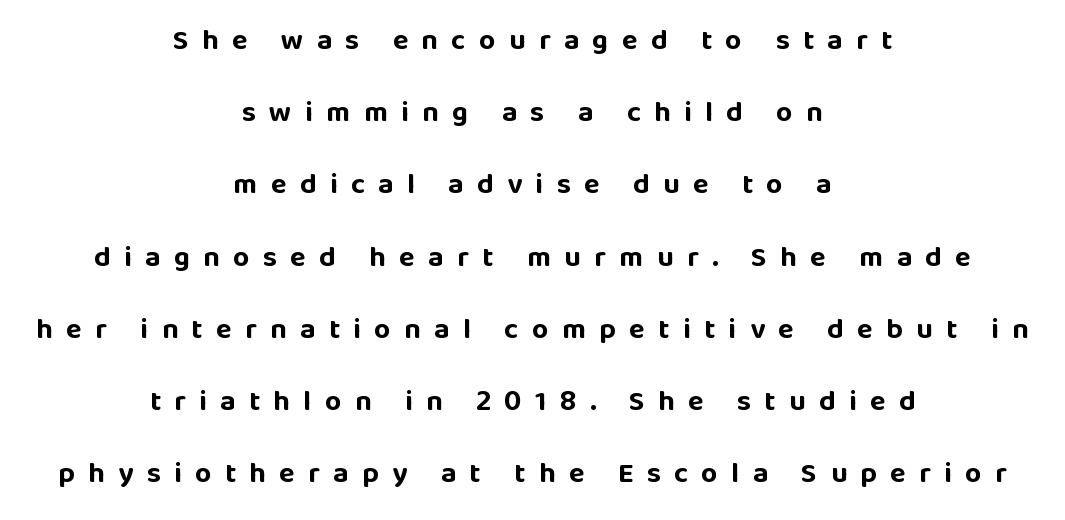
Characters remain perfectly vertical along every line. These lines stand farther apart than default settings would place them. Font category for this specimen: sans-serif. Think of a printed novel: that variable character pitch is what you see here.
